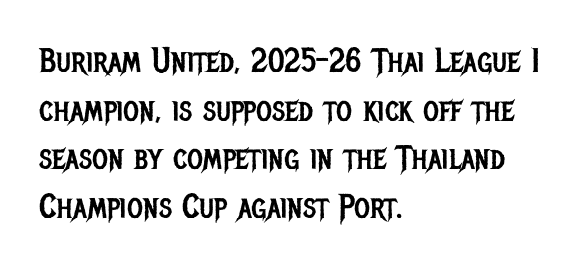
A typesetter would call this leading conventional body-copy spacing. This sample has the flowing, uneven cadence of proportional lettering. Default kerning and tracking; the words read as compact shapes. Font category for this specimen: sans-serif.
